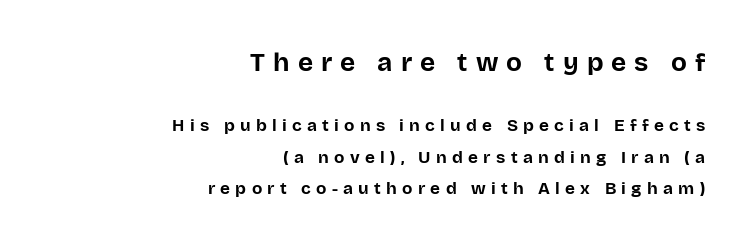
{"italic": "no", "bold": "yes", "underline": "no", "align": "right", "line_spacing_ratio": 1.86, "letter_spacing": "wide", "letter_spacing_em": 0.31, "larger_block": "first", "size_ratio": 1.53, "glyph_px": 26}
